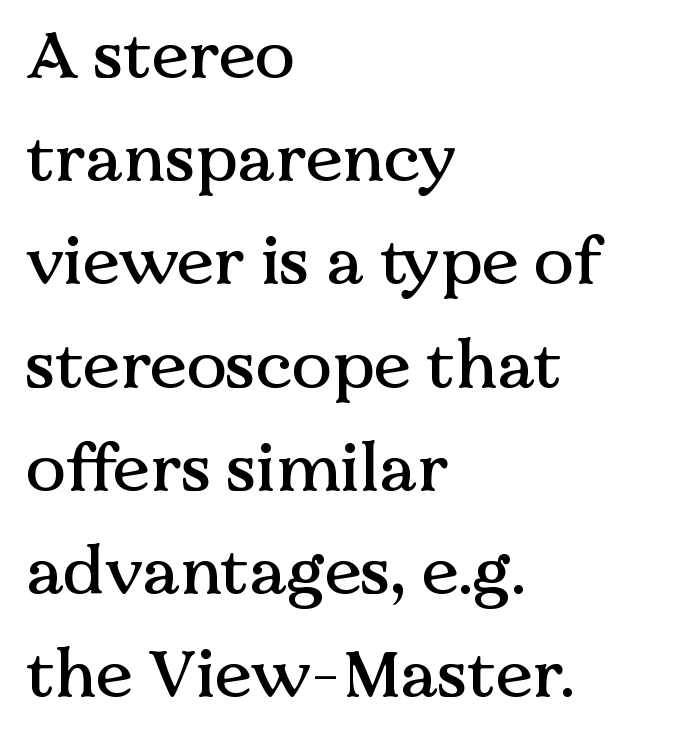
Q: Is the text italic (slanted)? A: No, it is upright.
Q: Is the typeface a serif or a sans-serif typeface? A: Serif.
Q: Is the text underlined? A: No.
Q: How is the paragraph aligned? A: Left-aligned.
Q: Is the spacing between letters normal or unusually wide? A: Normal.
Q: Is the spacing between lines tight, normal or loose? A: Normal.
Q: Width (condensed, normal, or wide)? A: Normal.
Q: Stroke contrast? A: Medium.
Q: x-height? A: Medium.
Q: Monospaced? A: No.
